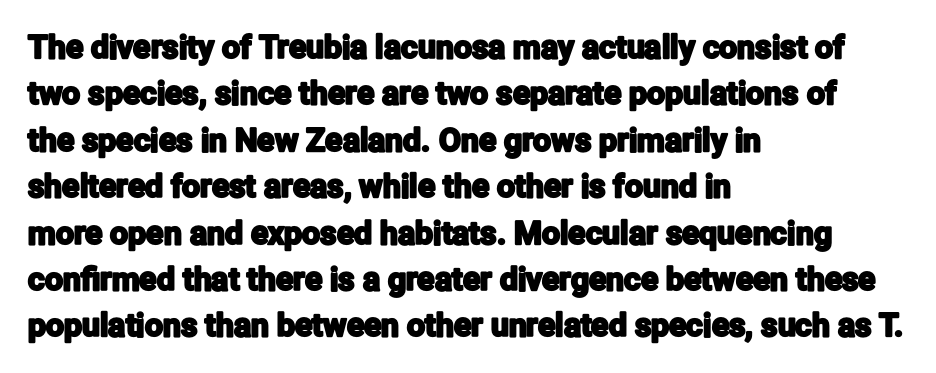
Q: Is the text italic (slanted)? A: No, it is upright.
Q: Is the typeface a serif or a sans-serif typeface? A: Sans-serif.
Q: Is the text underlined? A: No.
Q: How is the paragraph aligned? A: Left-aligned.
Q: Is the spacing between letters normal or unusually wide? A: Normal.
Q: Is the spacing between lines tight, normal or loose? A: Normal.
Q: Width (condensed, normal, or wide)? A: Condensed.
Q: Stroke contrast? A: Low.
Q: x-height? A: Medium.
Q: Monospaced? A: No.
